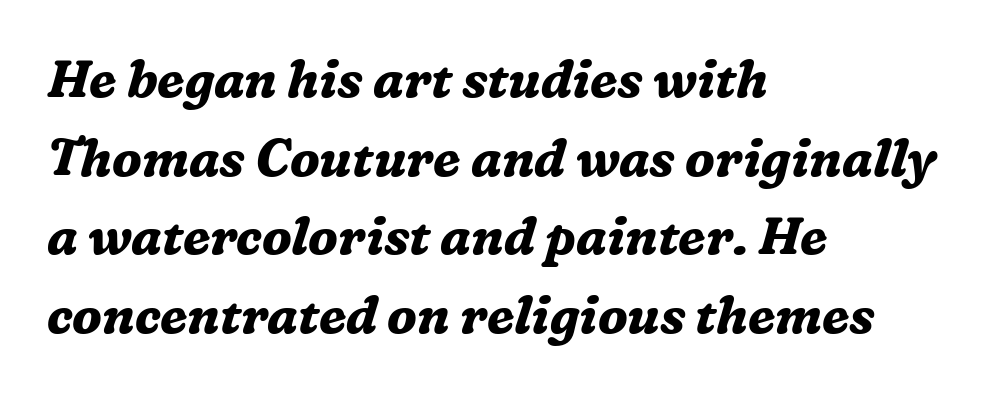
The image shows 51 px bold serif type, italic (leaning right); set left-aligned, normal line spacing (1.54x), normal letter spacing, not underlined; medium stroke contrast and a medium x-height.
